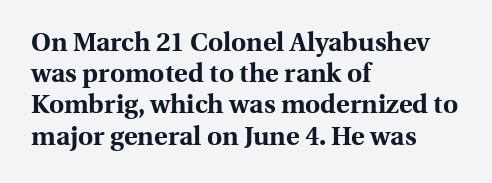
The image shows 26 px bold type, upright; set left-aligned, line spacing 1.2x, normal letter spacing, not underlined.
